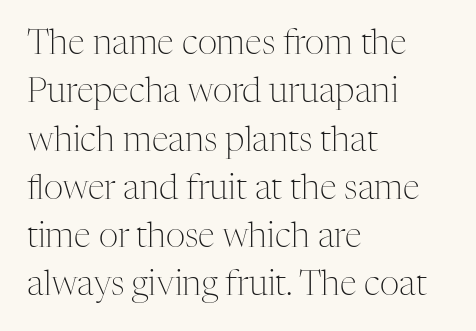
These lines are rendered in a variable-pitch font. A student would call this left alignment; a typographer would say flush left, rag right. The lettering holds an erect, upright posture throughout. The letters sit at their default tracking, neither squeezed nor spread. A serif font was chosen for this passage.
